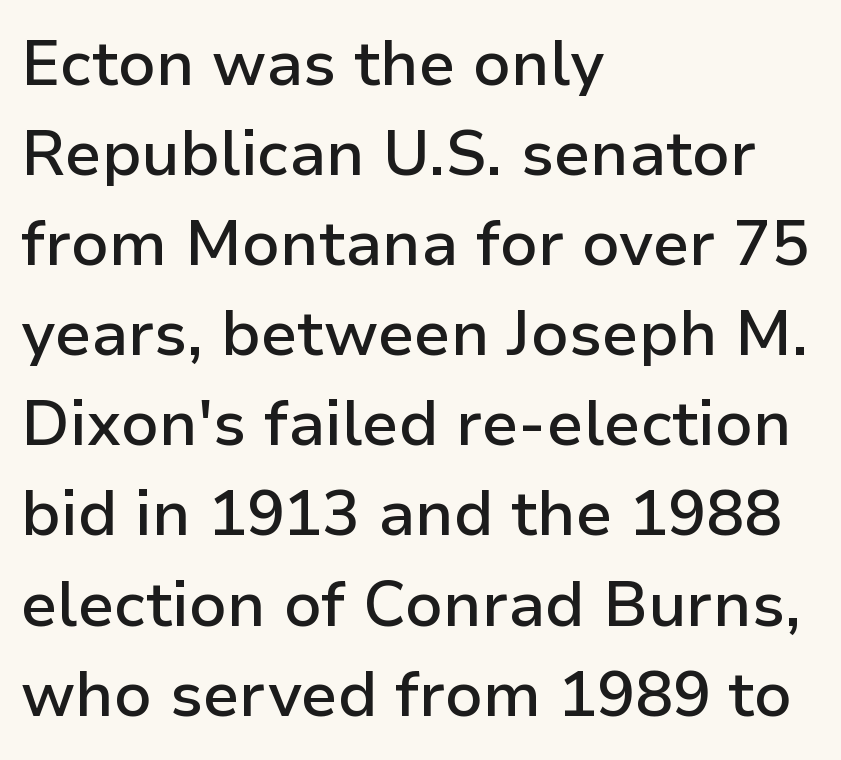
The baseline area is clear. The passage shown has conventional tracking throughout. Rendered with straight, roman letterforms. This sample has the flowing, uneven cadence of proportional lettering. The setting favours the left margin, as ordinary paragraphs usually do. Serif or sans? Sans — the stroke terminals are bare.
